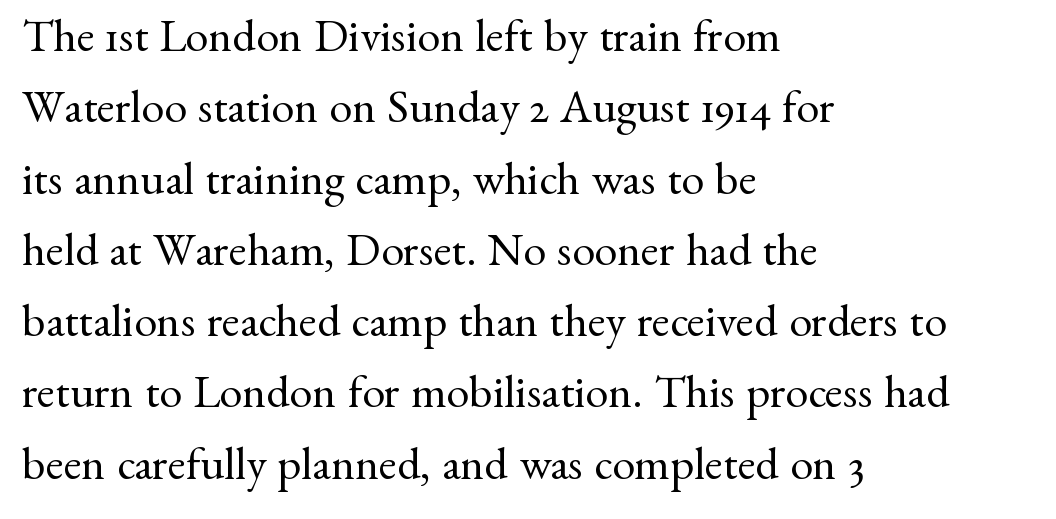
The image shows 46 px regular-weight serif type, upright; set left-aligned, normal line spacing (1.55x), normal letter spacing, not underlined; medium stroke contrast and a small x-height.
